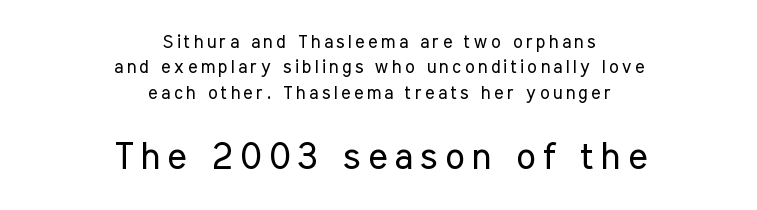
Underline: absent. Is this a heavy cut? Hardly; it is regular or lighter. Look at the glyph heights: the lower group is clearly the bigger setting. Here the designer chose a conventional face with non-uniform glyph widths. Note: no serifs on the glyphs.
